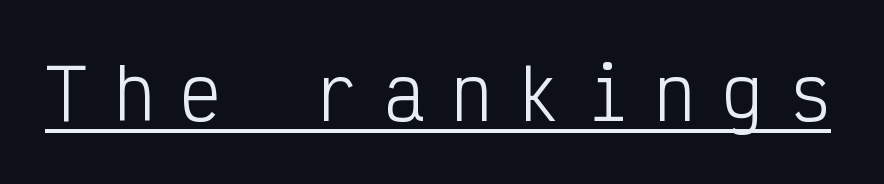
{"serif": "no", "italic": "no", "bold": "no", "weight": "light", "width": "condensed", "stroke_contrast": "low", "x_height": "medium", "monospaced": "yes", "underline": "yes", "letter_spacing": "wide", "letter_spacing_em": 0.38, "glyph_px": 69}
